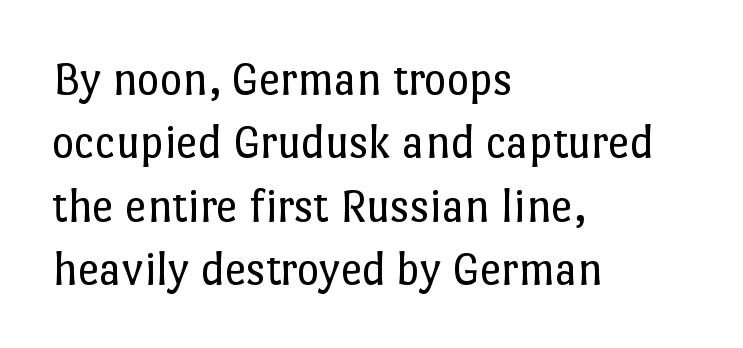
The image shows 48 px regular-weight type, upright; set left-aligned, normal line spacing (1.32x), normal letter spacing, not underlined; low stroke contrast and a medium x-height.
